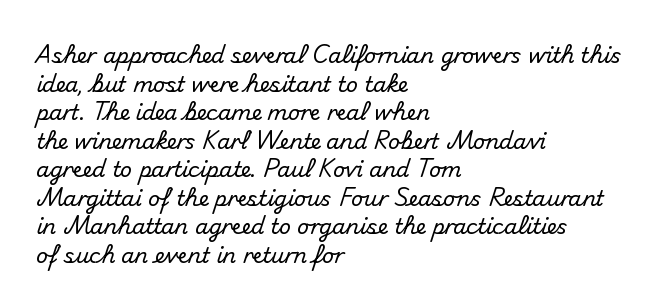
{"underline": "no", "align": "left", "line_spacing": "normal", "line_spacing_ratio": 1.36, "letter_spacing": "normal", "letter_spacing_em": 0.0, "glyph_px": 21}
